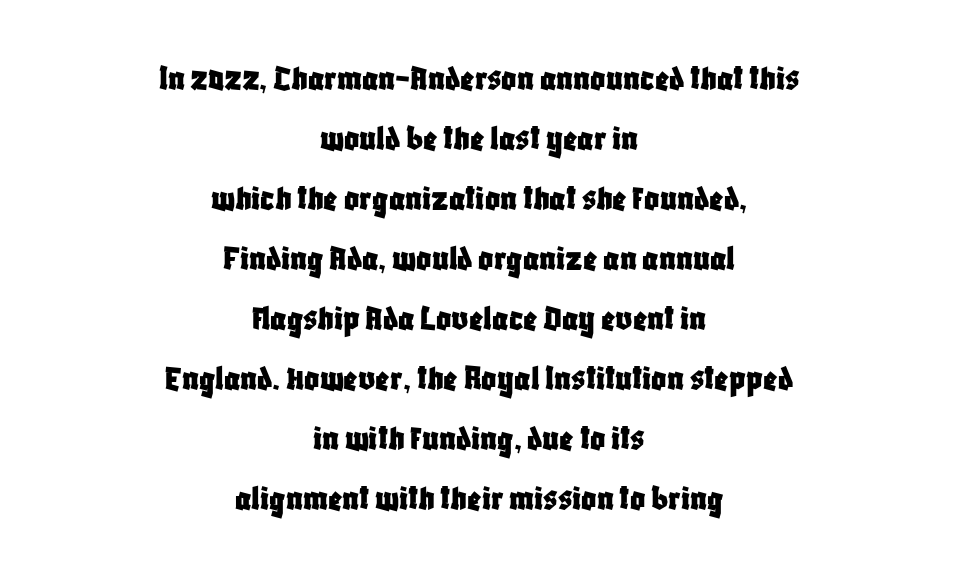
The image shows 37 px condensed sans-serif type, upright; set centered, normal line spacing (1.62x), normal letter spacing, not underlined; low stroke contrast and a large x-height.
